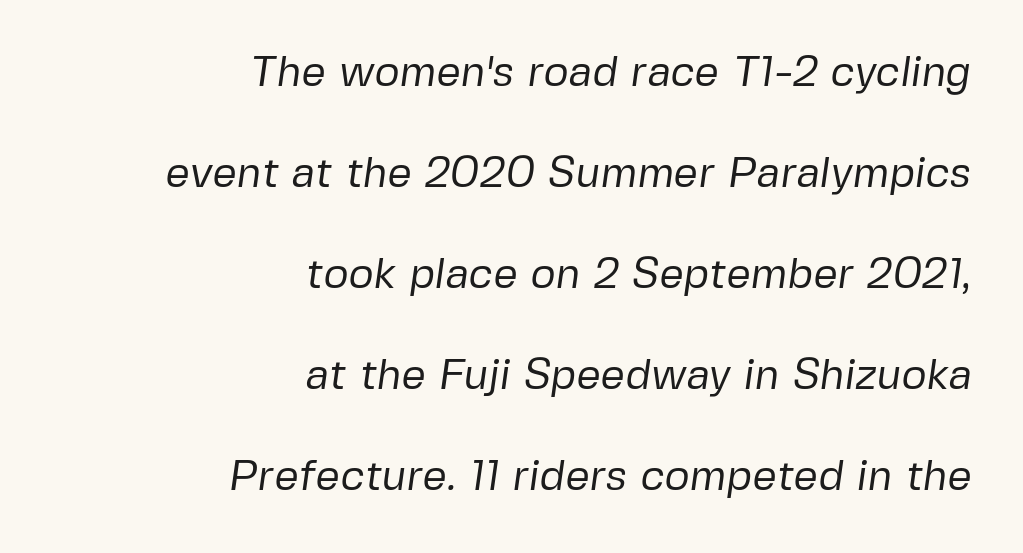
Type without underlining. These lines stack with their right ends in a neat column. The face used here is proportionally spaced, like ordinary book or web type. Words appear dense and cohesive because spacing is normal.
